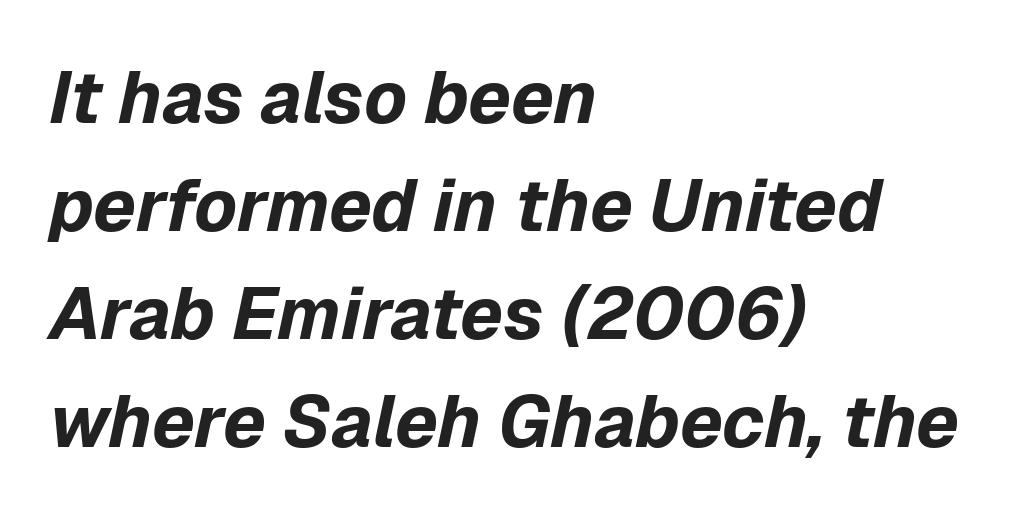
Baseline-to-baseline distance is the conventional proportion of letter height. What weight is shown? A full bold with thick strokes. Students, note that the glyphs here touch the page at normal intervals. Note the varied advance widths — an 'i' is clearly narrower than an 'm'.
